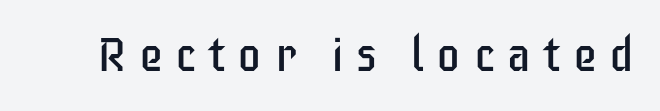
Has an underline been added? It has not. Varying glyph widths throughout — classic text-font behaviour. Rendered with straight, roman letterforms. The cut favours lightness, reaching ordinary text weight at its darkest. Tracking value appears strongly positive — letters spread wide.
